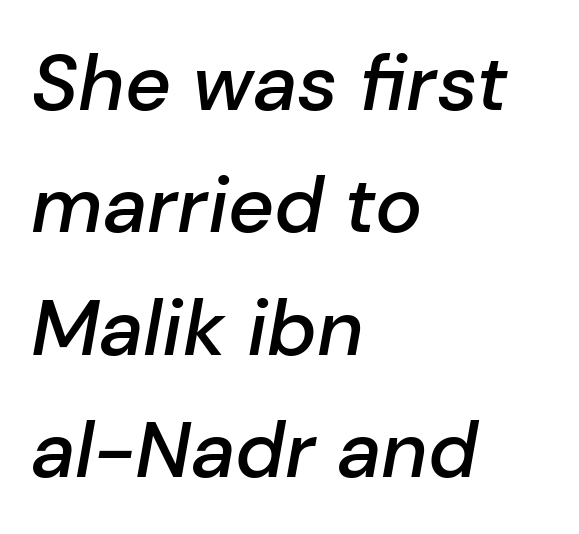
The image shows 79 px semibold type, italic (leaning right); set left-aligned, normal line spacing (1.55x), normal letter spacing, not underlined; low stroke contrast and a medium x-height.
